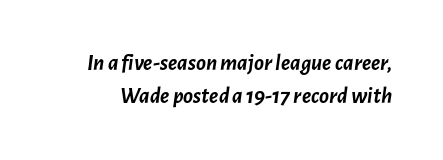
Q: Is the text bold? A: Yes.
Q: Is the text italic (slanted)? A: Yes, it leans right by about 7 degrees.
Q: Is the text underlined? A: No.
Q: Is the spacing between letters normal or unusually wide? A: Normal.
Q: Is the spacing between lines tight, normal or loose? A: Normal.
